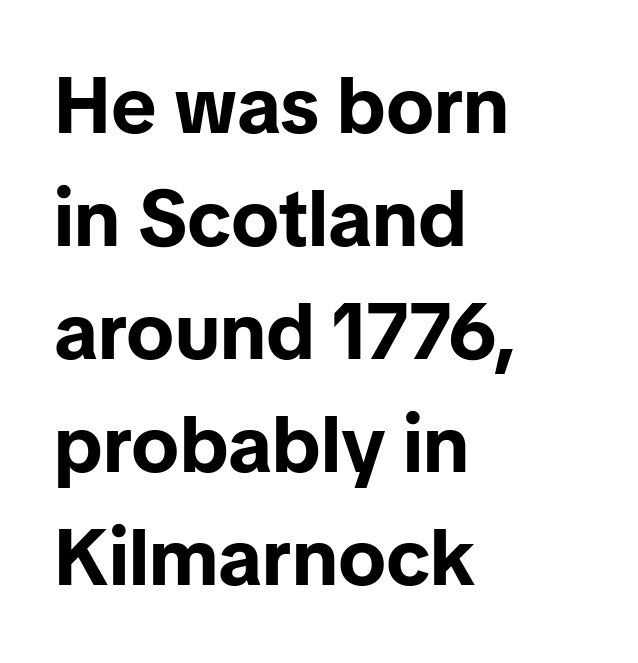
The image shows 79 px bold sans-serif type, upright; set left-aligned, normal line spacing (1.43x), normal letter spacing, not underlined; low stroke contrast and a medium x-height.
